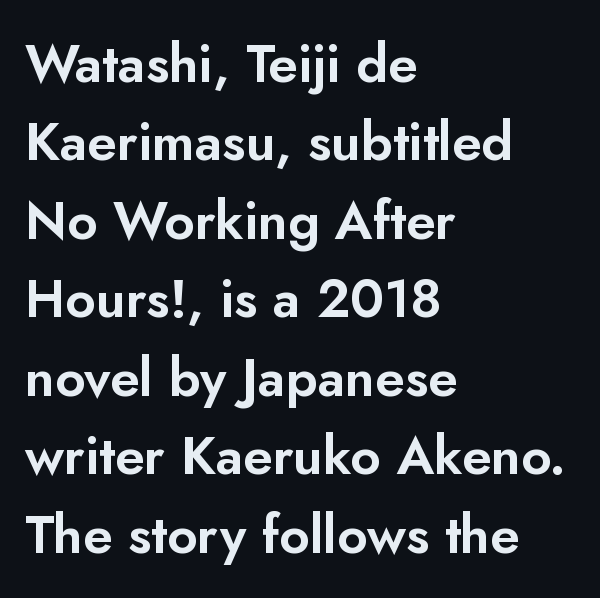
Are there feet on the stems? There aren't — it's a sans. Ordinary non-slanted type is in use. Alignment: flush left. What's the leading like? Ordinary, nothing unusual.
